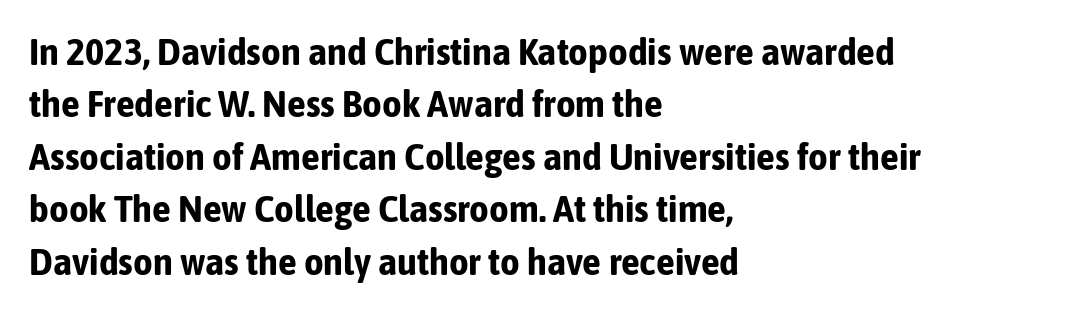
The image shows 38 px bold, condensed sans-serif type, upright; set left-aligned, normal line spacing (1.38x), normal letter spacing, not underlined; low stroke contrast and a medium x-height.
